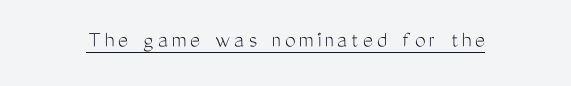
The image shows 24 px text type, upright; set underlined.
